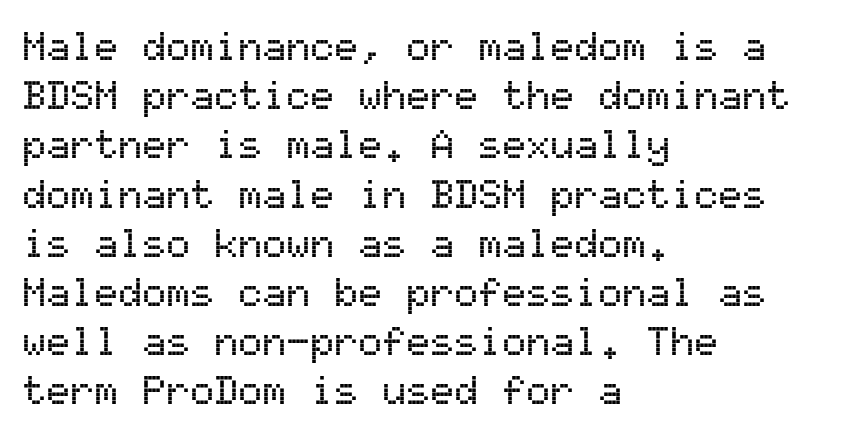
{"serif": "no", "italic": "no", "width": "normal", "stroke_contrast": "medium", "x_height": "medium", "monospaced": "yes", "underline": "no", "align": "left", "line_spacing_ratio": 1.23, "letter_spacing": "normal", "letter_spacing_em": 0.0, "glyph_px": 40}
